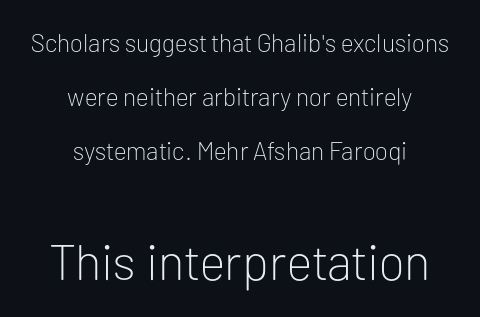
Q: Is the text bold? A: No.
Q: Is the text italic (slanted)? A: No, it is upright.
Q: Is the typeface a serif or a sans-serif typeface? A: Sans-serif.
Q: Is the text underlined? A: No.
Q: How is the paragraph aligned? A: Centered.
Q: Is the spacing between letters normal or unusually wide? A: Normal.
Q: Is the spacing between lines tight, normal or loose? A: Loose.
Q: Which block of text is set in a larger size, the first (top) or the second (bottom)? A: The second (bottom) one.
Q: Width (condensed, normal, or wide)? A: Normal.
Q: Stroke contrast? A: Low.
Q: x-height? A: Medium.
Q: Monospaced? A: No.
